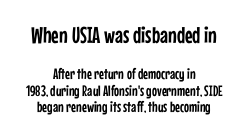
The image shows 23 px text type, upright; set centered, tight line spacing (1.09x), normal letter spacing, not underlined; the first (top) block is 1.53x larger.
